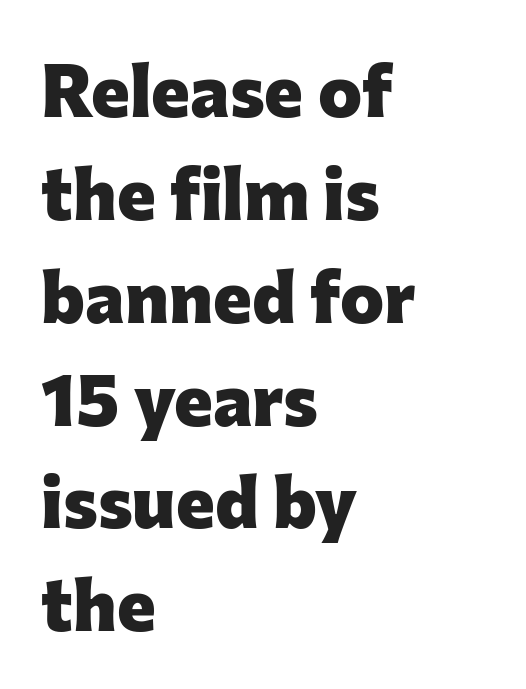
The image shows 74 px heavy sans-serif type, upright; set left-aligned, normal line spacing (1.39x), normal letter spacing, not underlined; low stroke contrast and a medium x-height.
